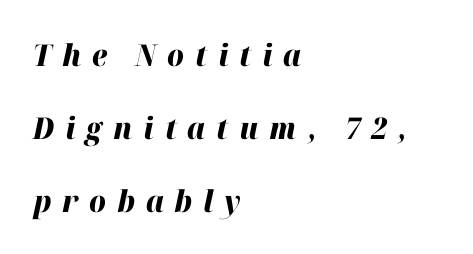
The face used here is proportionally spaced, like ordinary book or web type. A bare baseline throughout the passage. When letters slant like this, we call the style italic. Display-style spreading of the glyphs; the letterfit is very open.
